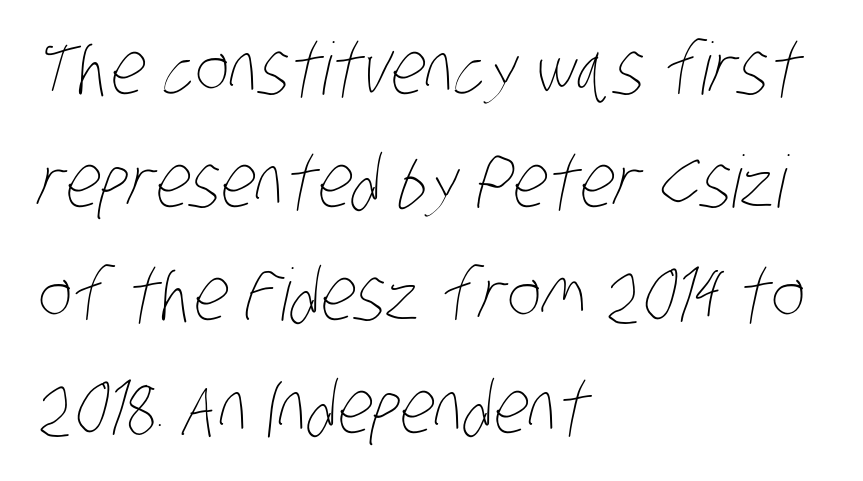
Regular leading. The passage shown is typed in a proportional face where columns would drift. The glyphs are unaccompanied by any horizontal stroke below them. Typeset ragged right — the left edge is the straight one. Standard letterfit; no display-style spreading of the glyphs. The typesetting does not lean heavy: it is not bold.
